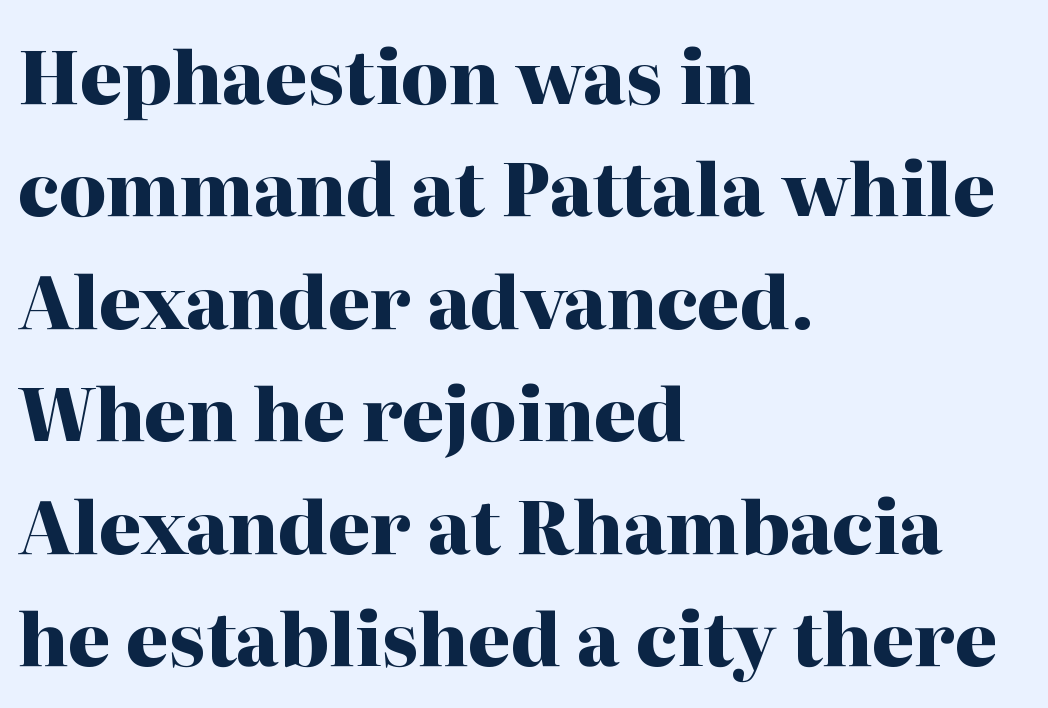
{"serif": "yes", "italic": "no", "bold": "yes", "weight": "heavy", "width": "normal", "stroke_contrast": "high", "x_height": "medium", "monospaced": "no", "underline": "no", "align": "left", "line_spacing": "normal", "line_spacing_ratio": 1.54, "letter_spacing": "normal", "letter_spacing_em": 0.0, "glyph_px": 73}
